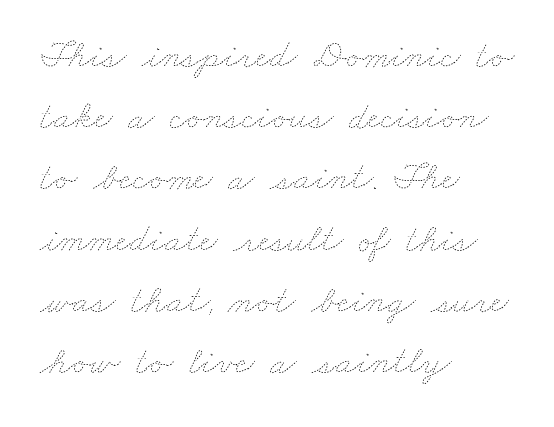
{"bold": "no", "weight": "thin", "width": "wide", "stroke_contrast": "low", "x_height": "small", "monospaced": "no", "underline": "no", "align": "left", "line_spacing": "normal", "line_spacing_ratio": 1.57, "letter_spacing": "normal", "letter_spacing_em": 0.0, "glyph_px": 39}
